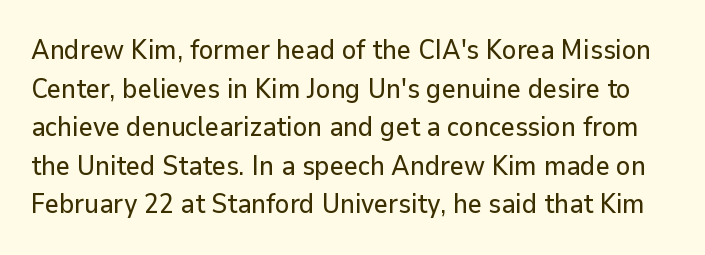
The image shows 27 px text type, upright; set normal line spacing (1.43x), normal letter spacing, not underlined.
